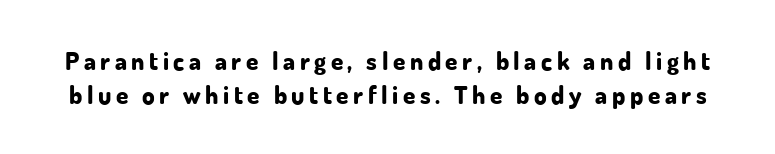
Q: Is the text bold? A: Yes.
Q: Is the text italic (slanted)? A: No, it is upright.
Q: Is the text underlined? A: No.
Q: Is the spacing between lines tight, normal or loose? A: Normal.
